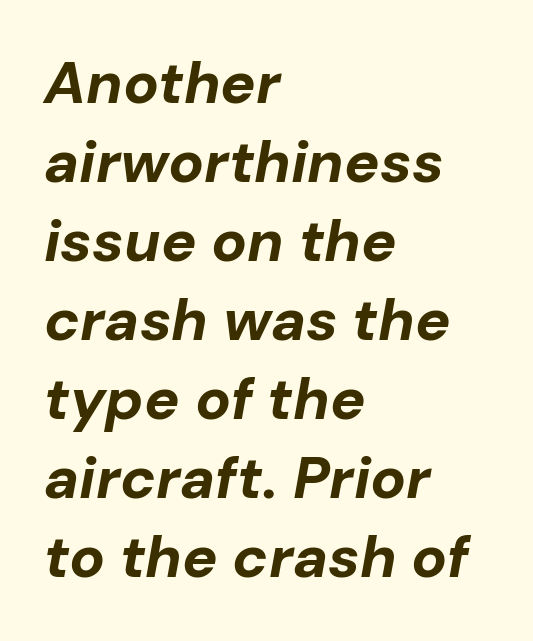
Q: Is the text bold? A: Yes.
Q: Is the text italic (slanted)? A: Yes, it leans right by about 10 degrees.
Q: Is the text underlined? A: No.
Q: How is the paragraph aligned? A: Left-aligned.
Q: Is the spacing between letters normal or unusually wide? A: Normal.
Q: Is the spacing between lines tight, normal or loose? A: Normal.
Q: Width (condensed, normal, or wide)? A: Normal.
Q: Stroke contrast? A: Low.
Q: x-height? A: Medium.
Q: Monospaced? A: No.
